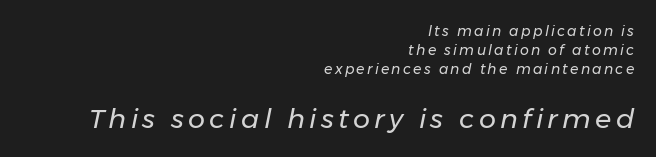
Q: Is the text bold? A: No.
Q: Is the text italic (slanted)? A: Yes, it leans right by about 11 degrees.
Q: Is the text underlined? A: No.
Q: How is the paragraph aligned? A: Right-aligned.
Q: Is the spacing between lines tight, normal or loose? A: Normal.
Q: Which block of text is set in a larger size, the first (top) or the second (bottom)? A: The second (bottom) one.
